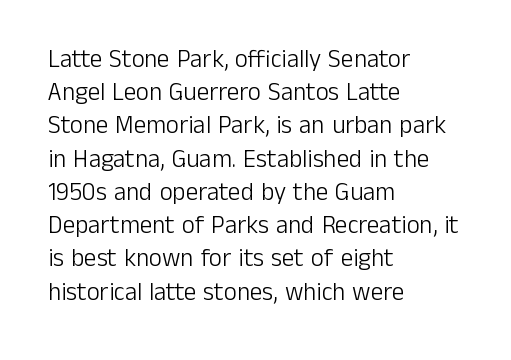
These lines sit exactly where default settings would place them. Decoration check: the copy has no underline. The typeface has the unassuming heft of standard copy or less. Horizontal alignment here is leftward, the default for most running prose.
